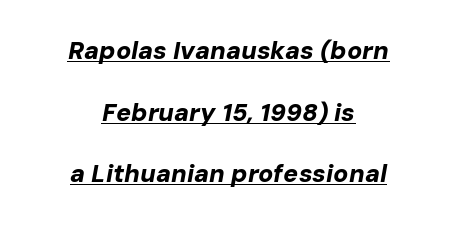
The image shows 25 px bold type, italic (leaning right); set centered, loose line spacing (2.47x), normal letter spacing, underlined.
